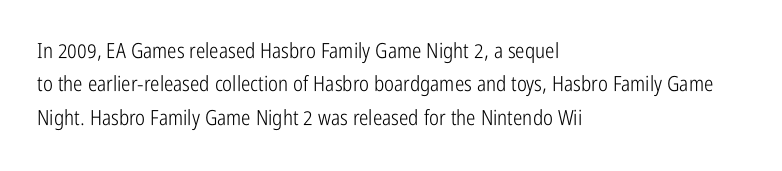
Q: Is the text bold? A: No.
Q: Is the text italic (slanted)? A: No, it is upright.
Q: Is the text underlined? A: No.
Q: How is the paragraph aligned? A: Left-aligned.
Q: Is the spacing between letters normal or unusually wide? A: Normal.
Q: Is the spacing between lines tight, normal or loose? A: Normal.
